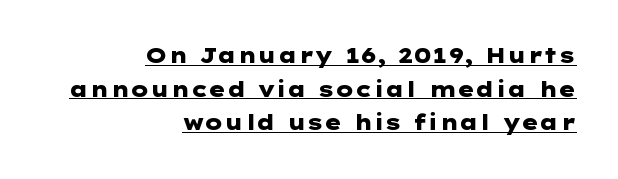
{"italic": "no", "bold": "yes", "underline": "yes", "align": "right", "line_spacing": "normal", "line_spacing_ratio": 1.6, "letter_spacing": "normal", "letter_spacing_em": 0.0, "glyph_px": 21}
